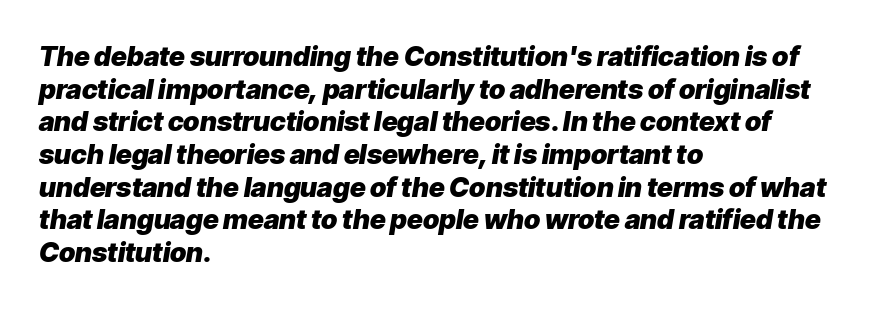
The image shows 27 px bold type, italic (leaning right); set left-aligned, line spacing 1.21x, normal letter spacing, not underlined.
